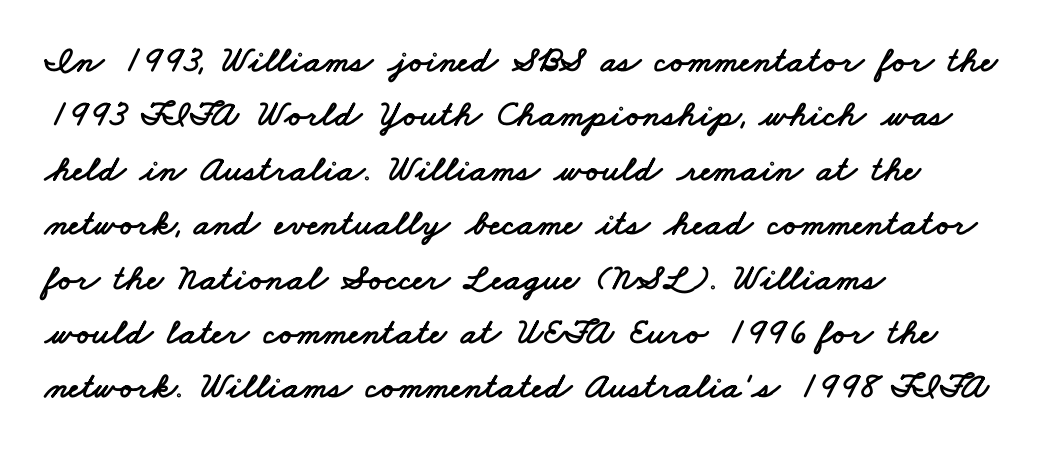
Inter-character spacing is left at the font's built-in metrics. You could not count columns in this text — the font is proportionally spaced. The face used here is a sans, in the tradition of grotesques and geometrics. This sample keeps an unexceptional amount of space between lines.
